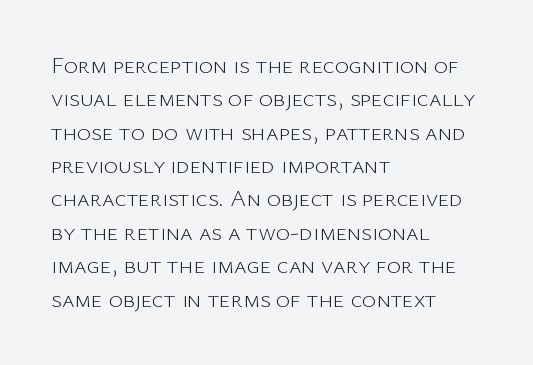
Q: Is the text bold? A: No.
Q: Is the text italic (slanted)? A: No, it is upright.
Q: Is the text underlined? A: No.
Q: How is the paragraph aligned? A: Left-aligned.
Q: Is the spacing between letters normal or unusually wide? A: Normal.
Q: Is the spacing between lines tight, normal or loose? A: Normal.
